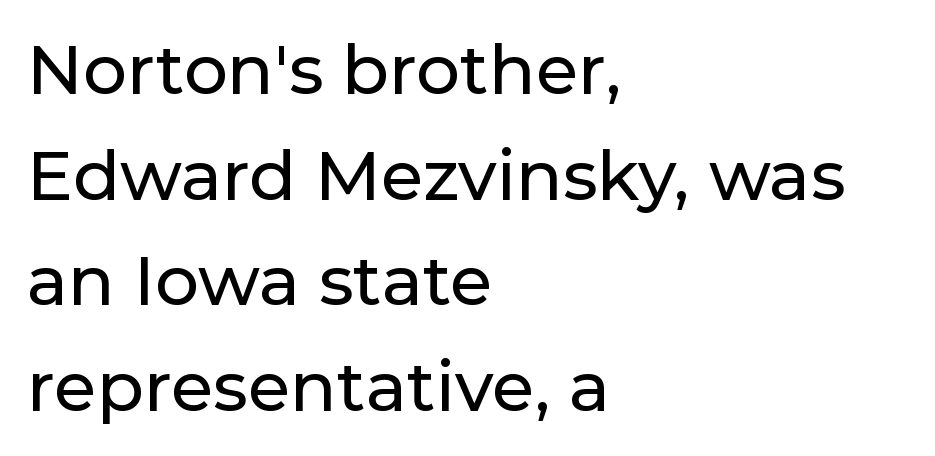
{"serif": "no", "italic": "no", "width": "normal", "stroke_contrast": "low", "x_height": "medium", "monospaced": "no", "underline": "no", "align": "left", "line_spacing": "normal", "line_spacing_ratio": 1.53, "letter_spacing": "normal", "letter_spacing_em": 0.0, "glyph_px": 69}
